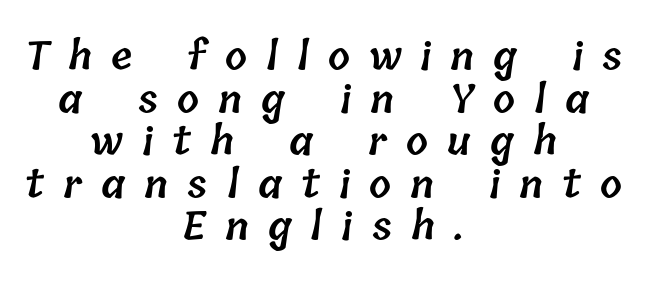
Q: Is the text bold? A: Semi-bold.
Q: Is the text underlined? A: No.
Q: How is the paragraph aligned? A: Centered.
Q: Is the spacing between letters normal or unusually wide? A: Unusually wide.
Q: Is the spacing between lines tight, normal or loose? A: Tight.
Q: Width (condensed, normal, or wide)? A: Normal.
Q: Stroke contrast? A: Low.
Q: x-height? A: Medium.
Q: Monospaced? A: No.
